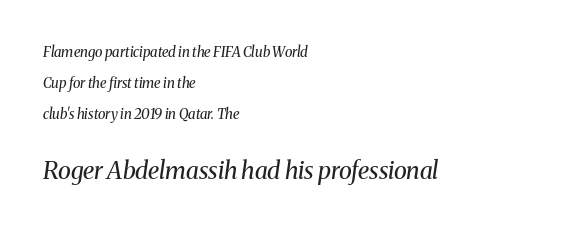
Q: Is the text bold? A: No.
Q: Is the text italic (slanted)? A: Yes, it leans right by about 8 degrees.
Q: Is the text underlined? A: No.
Q: How is the paragraph aligned? A: Left-aligned.
Q: Is the spacing between letters normal or unusually wide? A: Normal.
Q: Is the spacing between lines tight, normal or loose? A: Loose.
Q: Which block of text is set in a larger size, the first (top) or the second (bottom)? A: The second (bottom) one.
